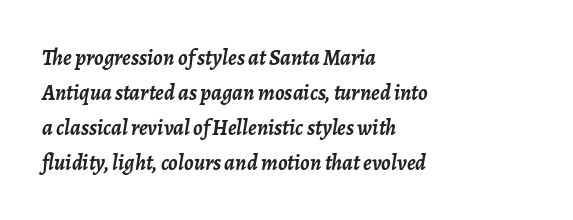
Q: Is the text bold? A: Yes.
Q: Is the text italic (slanted)? A: Yes, it leans right by about 7 degrees.
Q: Is the text underlined? A: No.
Q: How is the paragraph aligned? A: Left-aligned.
Q: Is the spacing between letters normal or unusually wide? A: Normal.
Q: Is the spacing between lines tight, normal or loose? A: Normal.
